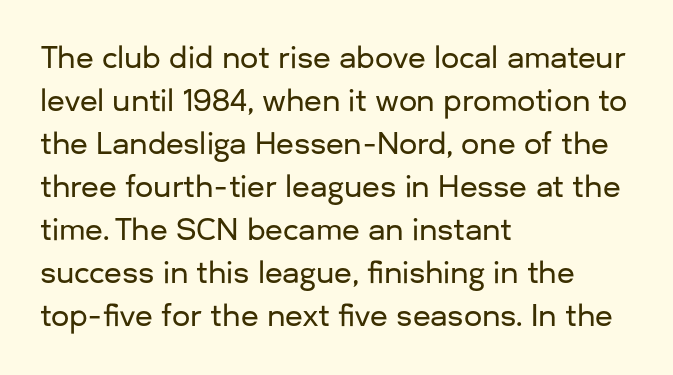
Nope, no serifs anywhere on these letters. If you drew a ruler down the left edge, every line would touch it. This is roman type, the default non-slanted kind. Plain, unruled lines of type.
